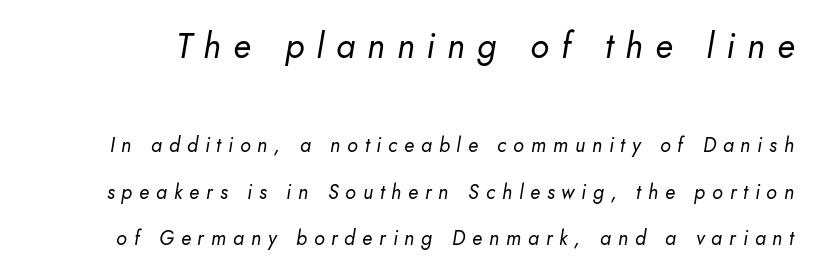
Q: Is the text bold? A: No.
Q: Is the text italic (slanted)? A: Yes, it leans right by about 10 degrees.
Q: Is the text underlined? A: No.
Q: Is the spacing between letters normal or unusually wide? A: Unusually wide.
Q: Is the spacing between lines tight, normal or loose? A: Loose.
Q: Which block of text is set in a larger size, the first (top) or the second (bottom)? A: The first (top) one.
Q: Width (condensed, normal, or wide)? A: Normal.
Q: Stroke contrast? A: Low.
Q: x-height? A: Small.
Q: Monospaced? A: No.
